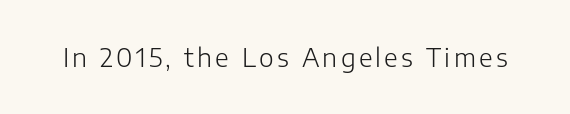
Q: Is the text bold? A: No.
Q: Is the text italic (slanted)? A: No, it is upright.
Q: Is the text underlined? A: No.
